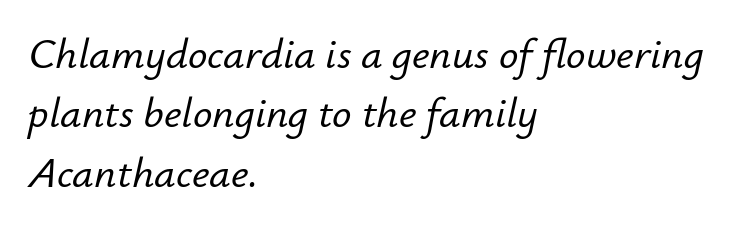
The image shows 43 px text type, italic (leaning right); set left-aligned, normal line spacing (1.38x), normal letter spacing, not underlined; low stroke contrast and a small x-height.
